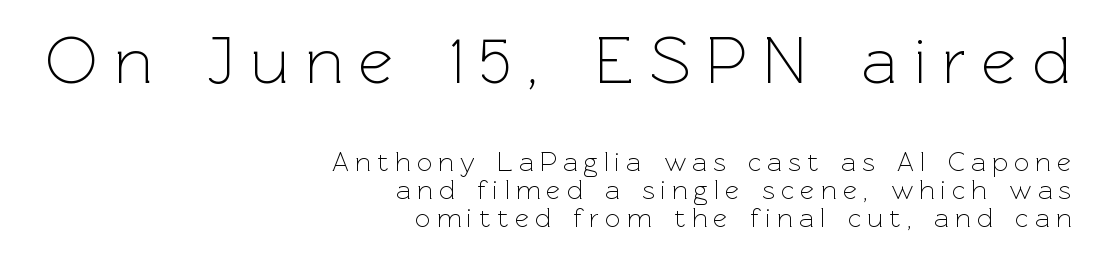
Q: Is the text bold? A: No.
Q: Is the text italic (slanted)? A: No, it is upright.
Q: Is the typeface a serif or a sans-serif typeface? A: Sans-serif.
Q: Is the text underlined? A: No.
Q: How is the paragraph aligned? A: Right-aligned.
Q: Is the spacing between letters normal or unusually wide? A: Unusually wide.
Q: Is the spacing between lines tight, normal or loose? A: Tight.
Q: Which block of text is set in a larger size, the first (top) or the second (bottom)? A: The first (top) one.
Q: Width (condensed, normal, or wide)? A: Normal.
Q: x-height? A: Medium.
Q: Monospaced? A: No.
